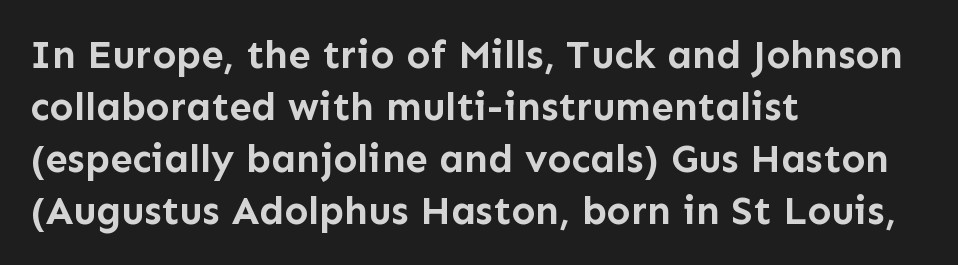
The image shows 40 px semibold sans-serif type, upright; set left-aligned, normal line spacing (1.3x), normal letter spacing, not underlined; low stroke contrast and a medium x-height.
